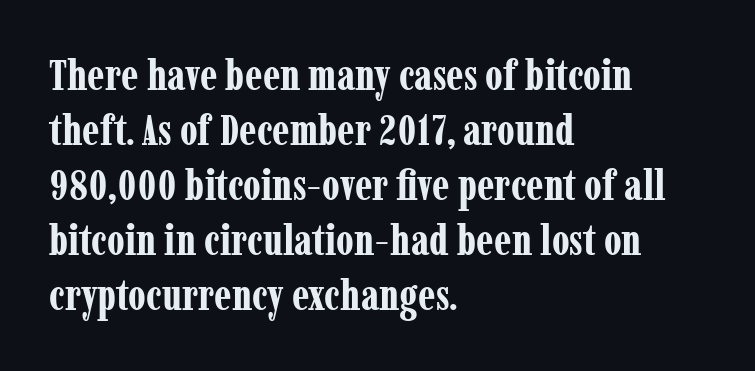
On the weight axis this lands at bold, roughly 700. Horizontal bands of white between lines are of average thickness. The words here are not underlined. Varying glyph widths throughout — classic text-font behaviour. The lines are quadded left.
